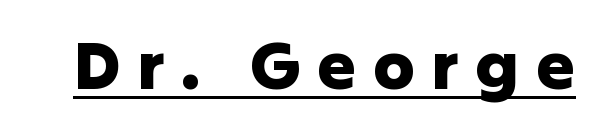
A baseline rule has been typeset under these characters. You can tell from the bare stems that sans-serif type was used. Proportional: the letters do not fall into vertical columns. Students, this is bold: see how much ink each stroke carries. This is roman type, the default non-slanted kind. Honestly, the letter spacing is so wide it's the main thing you notice.
